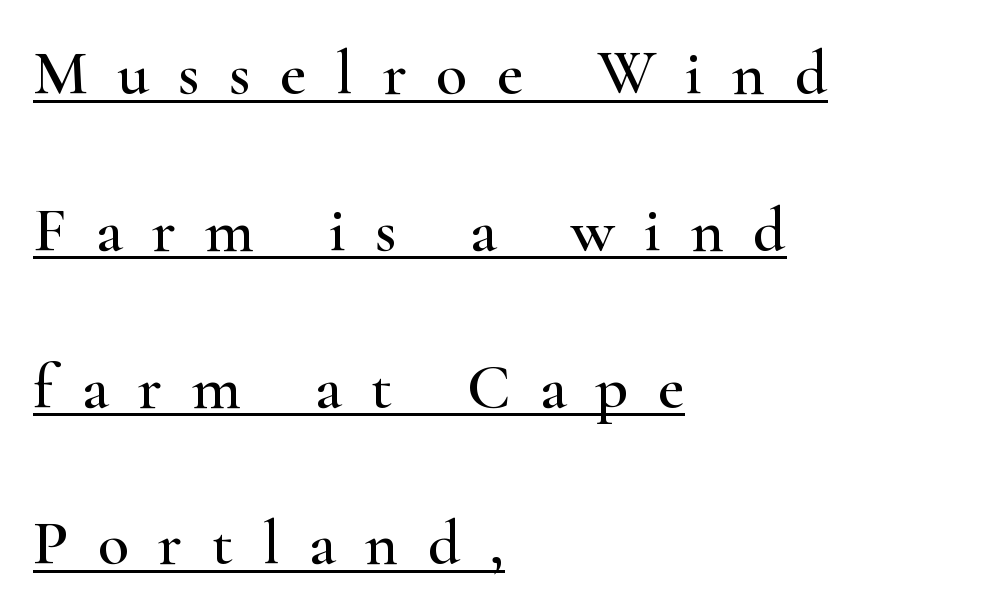
{"serif": "yes", "italic": "no", "width": "wide", "stroke_contrast": "high", "x_height": "small", "monospaced": "no", "underline": "yes", "align": "left", "line_spacing": "loose", "line_spacing_ratio": 2.45, "letter_spacing": "wide", "letter_spacing_em": 0.46, "glyph_px": 64}
